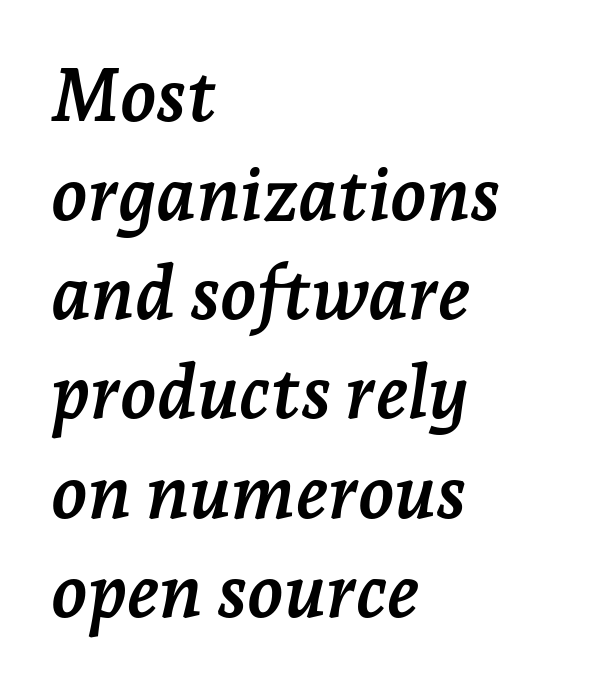
Q: Is the text bold? A: Yes.
Q: Is the text italic (slanted)? A: Yes, it leans right by about 7 degrees.
Q: Is the typeface a serif or a sans-serif typeface? A: Serif.
Q: Is the text underlined? A: No.
Q: How is the paragraph aligned? A: Left-aligned.
Q: Is the spacing between letters normal or unusually wide? A: Normal.
Q: Is the spacing between lines tight, normal or loose? A: Normal.
Q: Width (condensed, normal, or wide)? A: Normal.
Q: Stroke contrast? A: Low.
Q: x-height? A: Medium.
Q: Monospaced? A: No.
